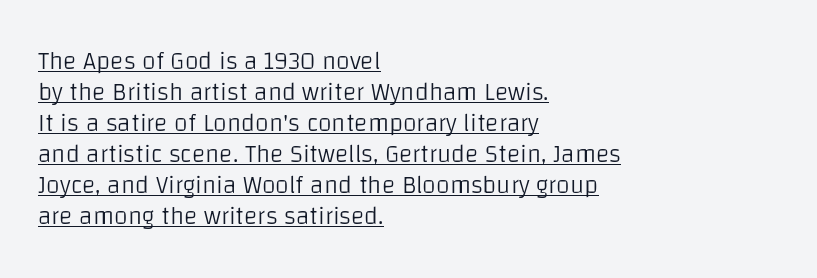
{"italic": "no", "bold": "no", "underline": "yes", "align": "left", "line_spacing_ratio": 1.24, "letter_spacing": "normal", "letter_spacing_em": 0.0, "glyph_px": 25}
